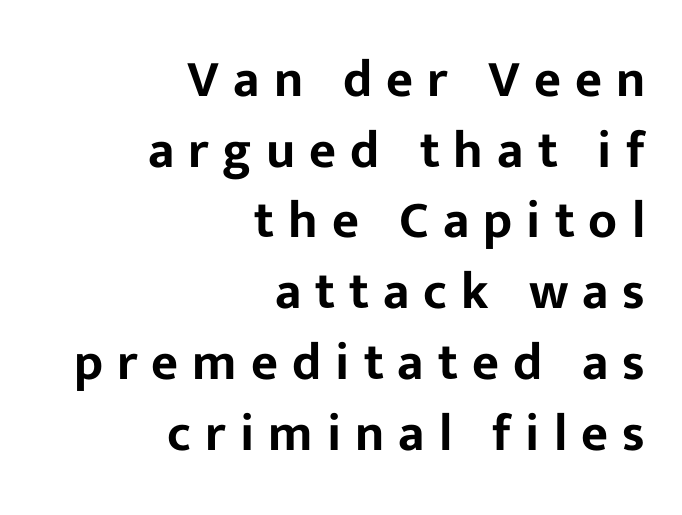
The image shows 52 px sans-serif type, upright; set right-aligned, normal line spacing (1.36x), unusually wide letter spacing (+0.27 em), not underlined; low stroke contrast and a medium x-height.
